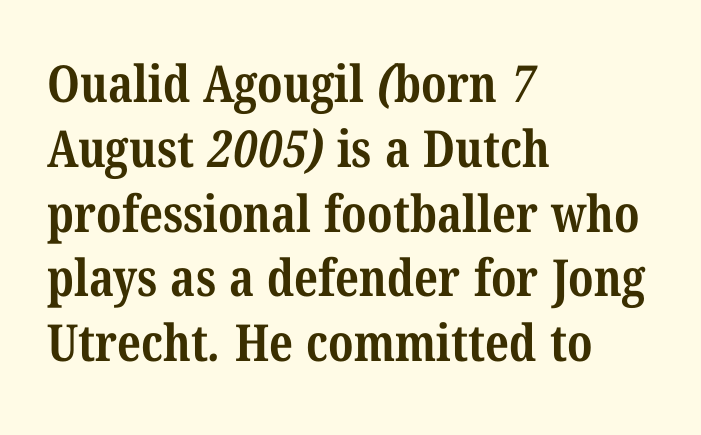
{"serif": "yes", "bold": "yes", "weight": "bold", "width": "condensed", "stroke_contrast": "medium", "x_height": "medium", "monospaced": "no", "underline": "no", "align": "left", "line_spacing": "normal", "line_spacing_ratio": 1.27, "letter_spacing": "normal", "letter_spacing_em": 0.0, "glyph_px": 51}
